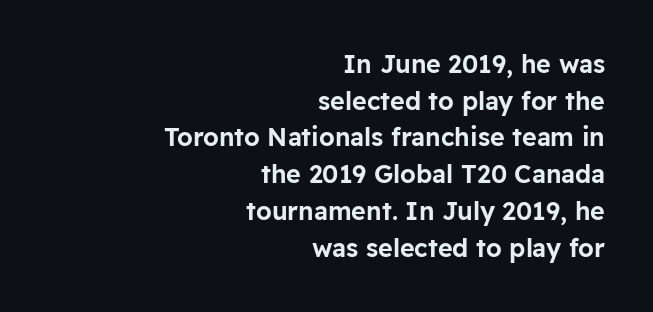
Q: Is the text italic (slanted)? A: No, it is upright.
Q: Is the text underlined? A: No.
Q: How is the paragraph aligned? A: Right-aligned.
Q: Is the spacing between letters normal or unusually wide? A: Normal.
Q: Is the spacing between lines tight, normal or loose? A: Normal.
